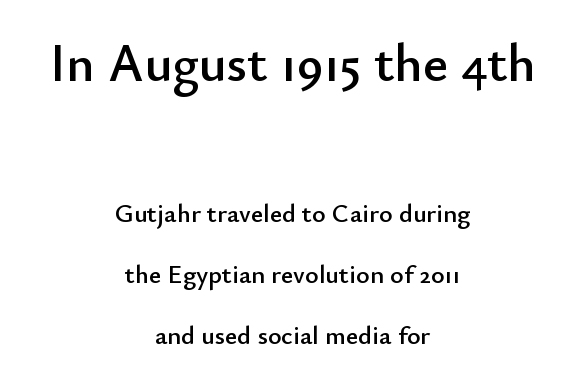
Decoration check: the copy has no underline. Think of a printed novel: that variable character pitch is what you see here. How would I describe the line gaps? Wide and relaxed. These lines are composed in type without serifs. Layout note: lines centered. Nothing unusual about the tracking: characters are spaced as the font intends.
